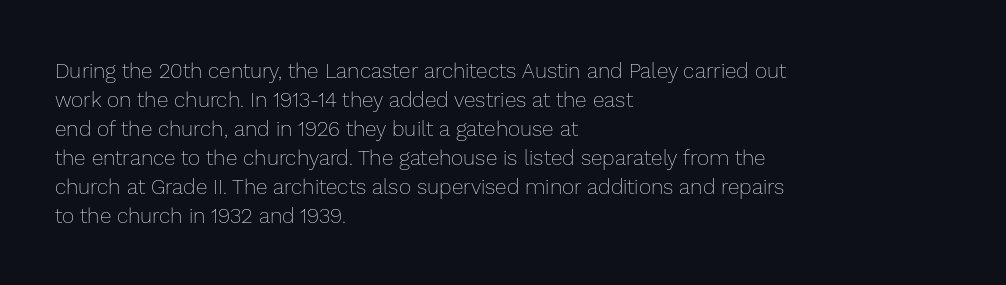
{"italic": "no", "bold": "no", "underline": "no", "align": "left", "line_spacing": "normal", "line_spacing_ratio": 1.38, "letter_spacing": "normal", "letter_spacing_em": 0.0, "glyph_px": 21}
